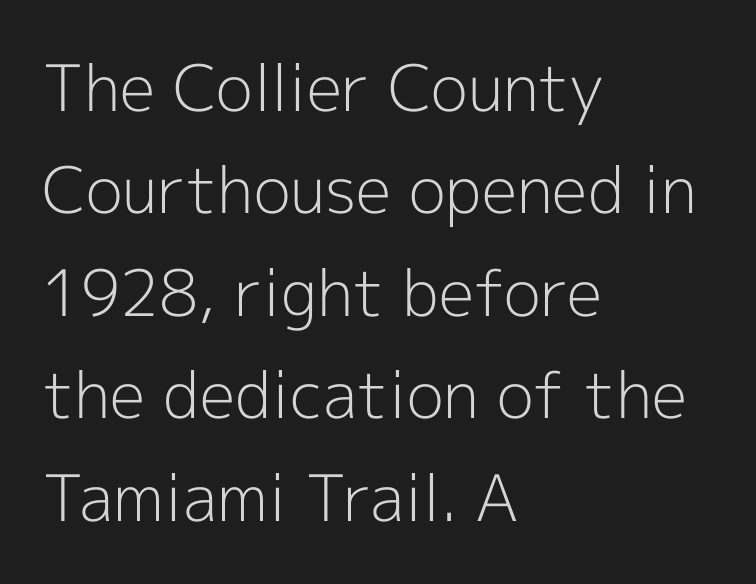
{"serif": "no", "italic": "no", "bold": "no", "weight": "light", "width": "normal", "x_height": "medium", "monospaced": "no", "underline": "no", "align": "left", "line_spacing": "normal", "line_spacing_ratio": 1.6, "letter_spacing": "normal", "letter_spacing_em": 0.0, "glyph_px": 64}
